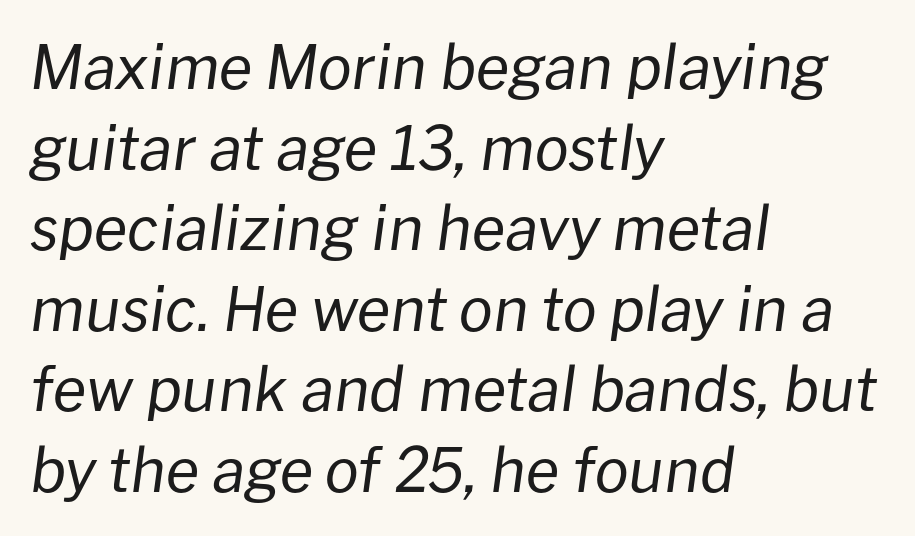
{"italic": "yes", "lean": "right", "slant_degrees": 8, "bold": "no", "weight": "regular", "width": "normal", "stroke_contrast": "low", "x_height": "medium", "monospaced": "no", "underline": "no", "align": "left", "line_spacing": "normal", "line_spacing_ratio": 1.32, "letter_spacing": "normal", "letter_spacing_em": 0.0, "glyph_px": 61}
